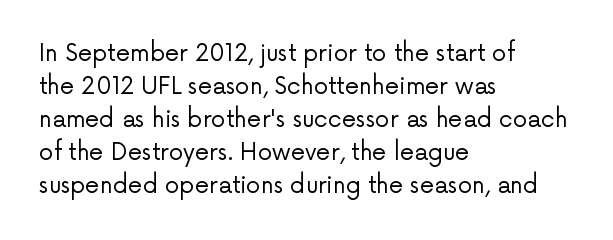
{"italic": "no", "bold": "no", "underline": "no", "align": "left", "line_spacing": "normal", "line_spacing_ratio": 1.44, "letter_spacing": "normal", "letter_spacing_em": 0.0, "glyph_px": 23}
